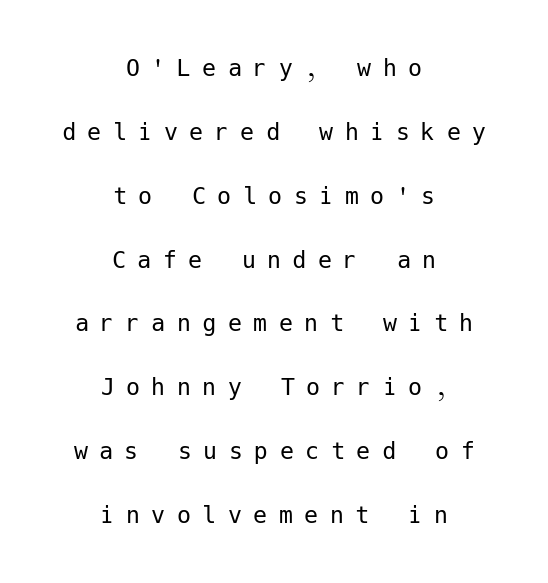
{"serif": "no", "italic": "no", "bold": "no", "weight": "regular", "width": "normal", "stroke_contrast": "low", "x_height": "medium", "underline": "no", "align": "center", "line_spacing": "loose", "line_spacing_ratio": 2.28, "letter_spacing": "wide", "letter_spacing_em": 0.41, "glyph_px": 28}
